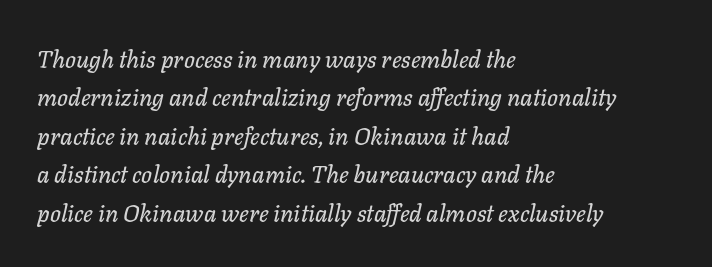
Plain, unruled lines of type. Normally led — the rows are evenly, conventionally spaced. Here the glyphs are tracked normally, forming tight word shapes. Would a proofreader flag this as italicized? Yes. Is the block centered? No — it sits flush against the left margin.
